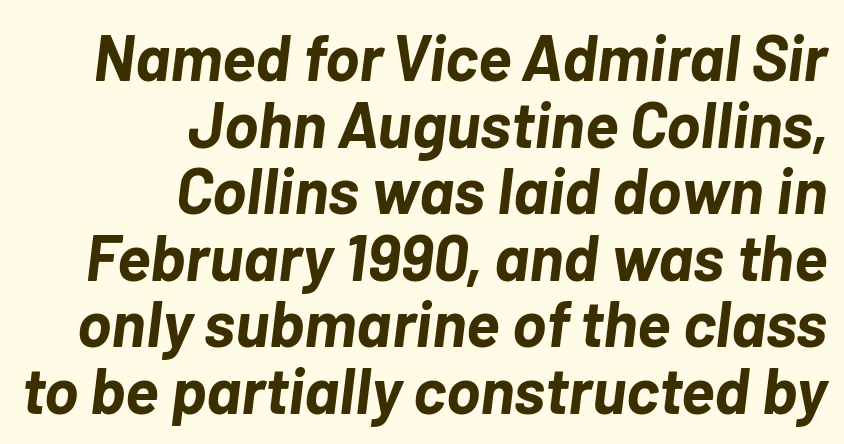
The image shows 64 px bold type, italic (leaning right); set right-aligned, tight line spacing (1.04x), normal letter spacing, not underlined; low stroke contrast and a medium x-height.
